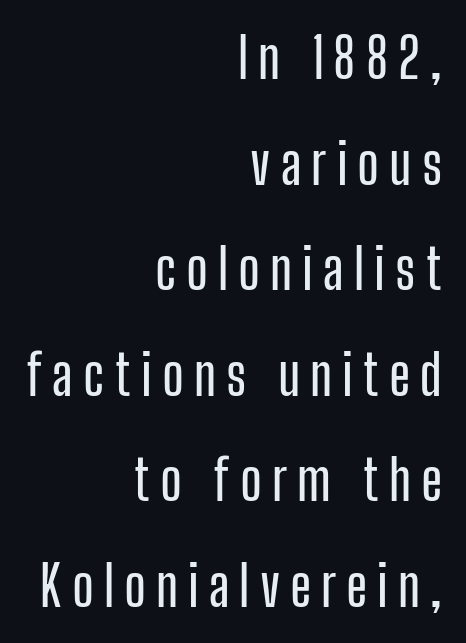
Here the designer chose a conventional face with non-uniform glyph widths. Bare-footed words on every line. Summary of vertical rhythm: relaxed, with wide interline spacing. This rendering employs a face without finishing strokes, i.e., a sans-serif. The font's upright variant was chosen for this text.
